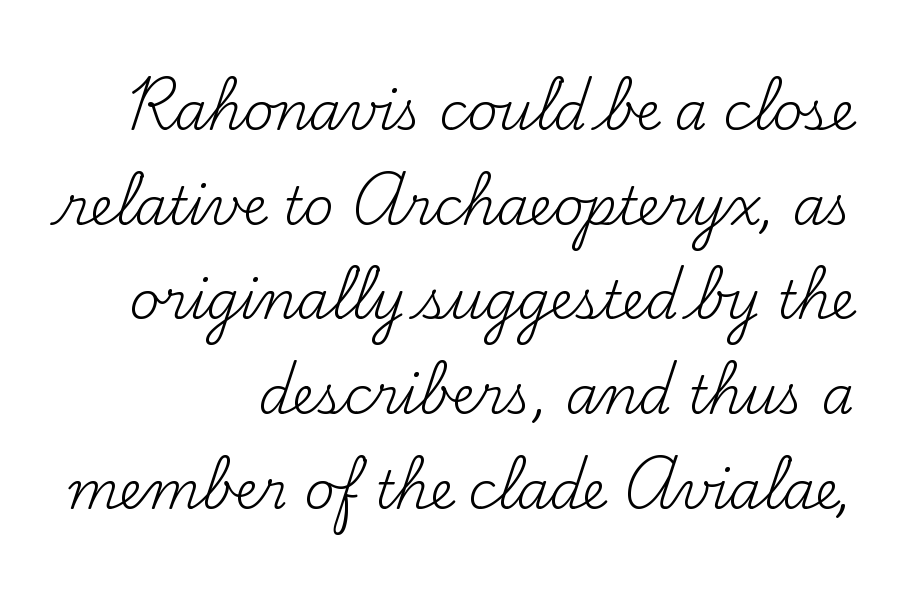
Letters have the restrained weight of plain body copy at most. Check the space under the baseline: it is left empty. The letters carry serifs — small finishing strokes at the ends of their stems. The passage shown is typed in a proportional face where columns would drift.
